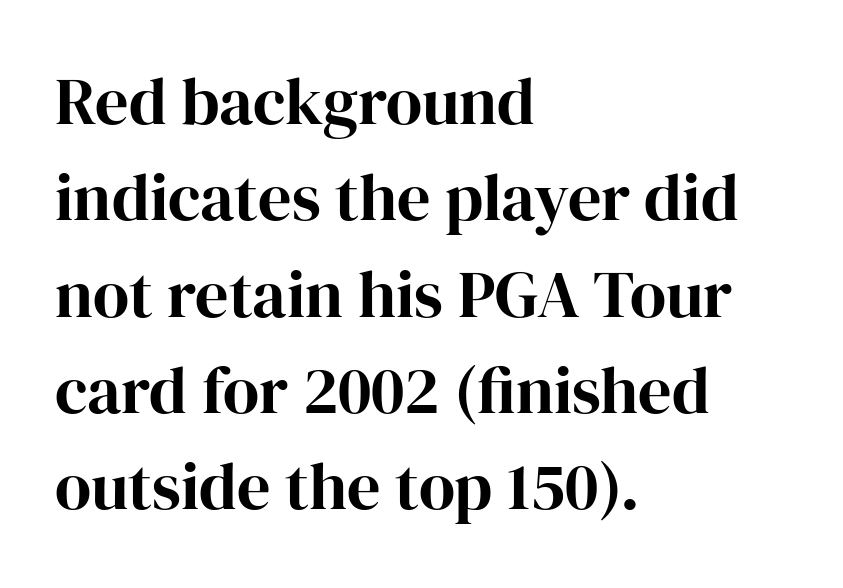
{"serif": "yes", "italic": "no", "bold": "yes", "weight": "bold", "width": "normal", "stroke_contrast": "high", "x_height": "medium", "monospaced": "no", "underline": "no", "align": "left", "line_spacing": "normal", "line_spacing_ratio": 1.46, "letter_spacing": "normal", "letter_spacing_em": 0.0, "glyph_px": 66}
